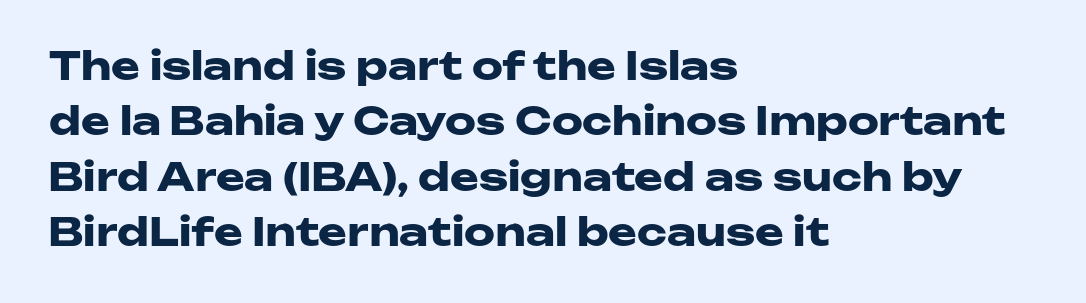
The image shows 39 px heavy, wide sans-serif type, upright; set left-aligned, normal line spacing (1.42x), normal letter spacing, not underlined; low stroke contrast and a medium x-height.
